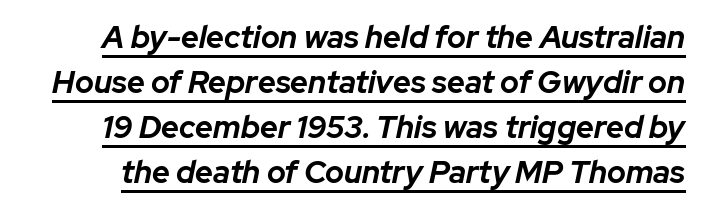
Q: Is the text bold? A: Yes.
Q: Is the text italic (slanted)? A: Yes, it leans right by about 12 degrees.
Q: Is the text underlined? A: Yes.
Q: Is the spacing between letters normal or unusually wide? A: Normal.
Q: Is the spacing between lines tight, normal or loose? A: Normal.
Q: Width (condensed, normal, or wide)? A: Normal.
Q: Stroke contrast? A: Low.
Q: x-height? A: Medium.
Q: Monospaced? A: No.
